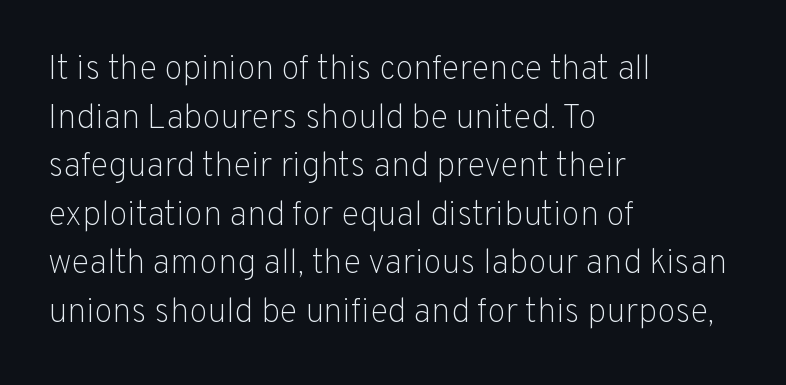
In CSS terms this would be text-align: left. Typographically, this falls in the sans-serif category. Characters remain perfectly vertical along every line. The face used here is proportionally spaced, like ordinary book or web type. What's the leading like? Ordinary, nothing unusual. Each stroke keeps to a modest, everyday thickness or less.
